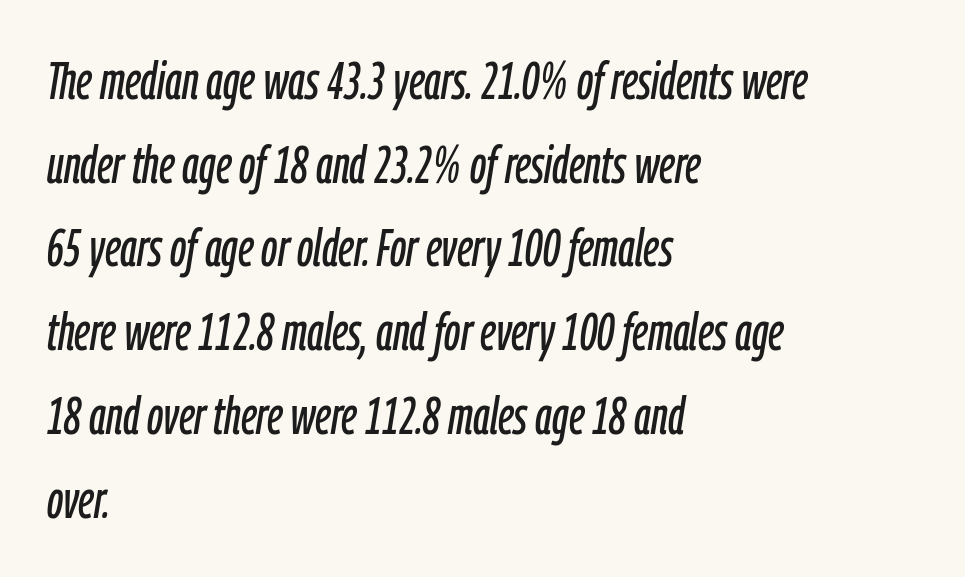
Rendered with sloped, italic letterforms. Glyph-to-glyph distance matches everyday printed text. The space between consecutive lines is moderate. This rendering features lettering with no underline.
